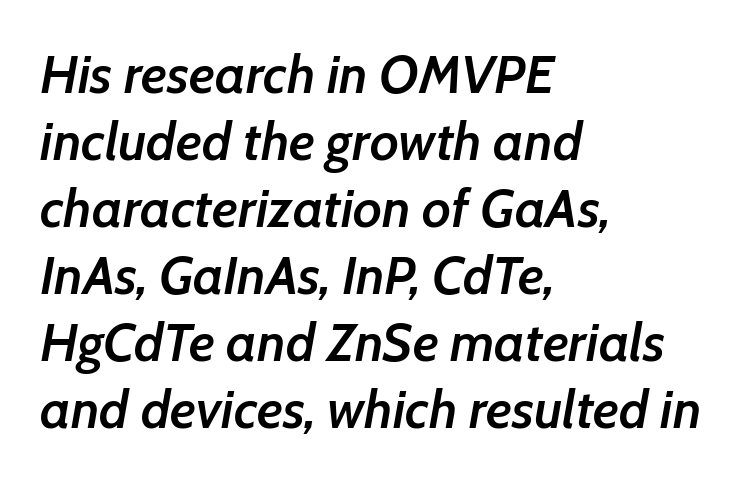
Inter-character spacing is left at the font's built-in metrics. Each letter keeps its own natural width here, so spacing adapts to shape. Its strokes are somewhat broadened, the hallmark of semibold type. Style check: oblique.
